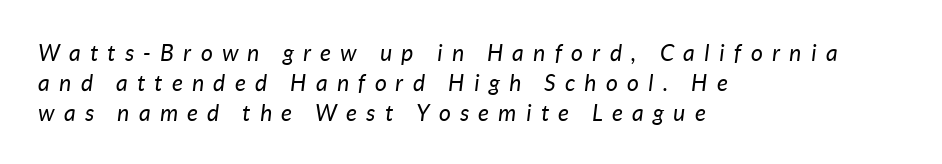
The letters look calm and open, with moderate or lighter stems. Casual observation: everything's shoved over to the left. The rendering inserts visible extra space after every character. Posture: slanted. Does the leading feel generous? No, just average.
